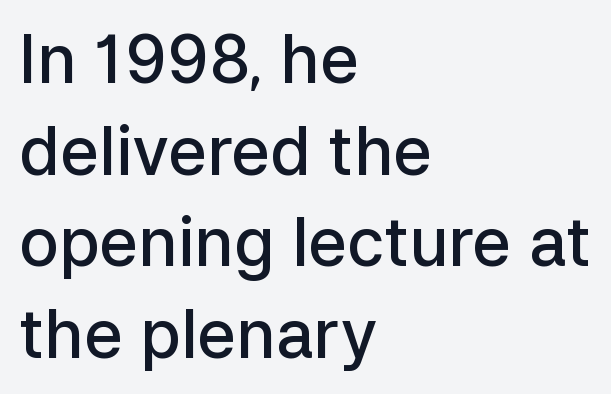
Q: Is the text bold? A: Semi-bold.
Q: Is the text italic (slanted)? A: No, it is upright.
Q: Is the typeface a serif or a sans-serif typeface? A: Sans-serif.
Q: Is the text underlined? A: No.
Q: How is the paragraph aligned? A: Left-aligned.
Q: Is the spacing between letters normal or unusually wide? A: Normal.
Q: Is the spacing between lines tight, normal or loose? A: Normal.
Q: Width (condensed, normal, or wide)? A: Normal.
Q: Stroke contrast? A: Low.
Q: x-height? A: Medium.
Q: Monospaced? A: No.
